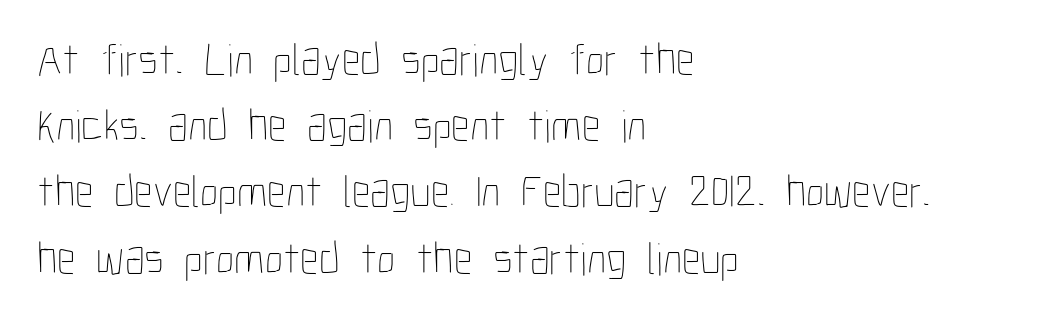
Q: Is the text bold? A: No.
Q: Is the text italic (slanted)? A: No, it is upright.
Q: Is the text underlined? A: No.
Q: How is the paragraph aligned? A: Left-aligned.
Q: Is the spacing between letters normal or unusually wide? A: Normal.
Q: Is the spacing between lines tight, normal or loose? A: Normal.
Q: Width (condensed, normal, or wide)? A: Condensed.
Q: Stroke contrast? A: Low.
Q: x-height? A: Medium.
Q: Monospaced? A: No.
